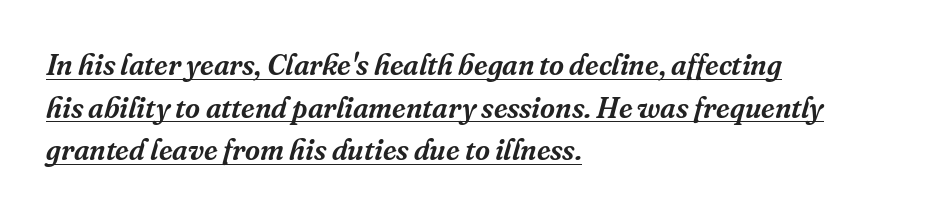
{"serif": "yes", "italic": "yes", "lean": "right", "slant_degrees": 16, "width": "normal", "stroke_contrast": "medium", "x_height": "medium", "monospaced": "no", "underline": "yes", "align": "left", "line_spacing": "normal", "line_spacing_ratio": 1.47, "letter_spacing": "normal", "letter_spacing_em": 0.0, "glyph_px": 29}
